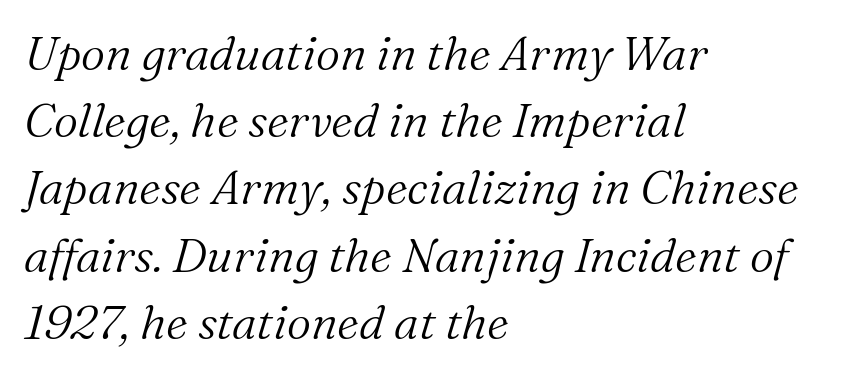
The image shows 47 px light serif type, italic (leaning right); set left-aligned, normal line spacing (1.43x), normal letter spacing, not underlined; medium stroke contrast and a medium x-height.
